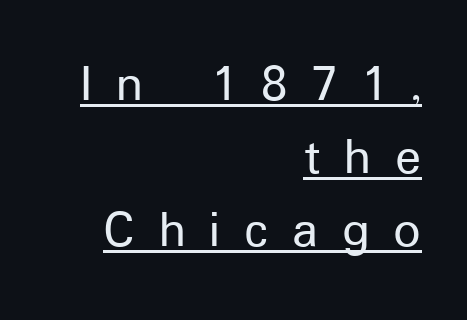
{"serif": "no", "italic": "no", "width": "normal", "stroke_contrast": "low", "x_height": "medium", "monospaced": "no", "underline": "yes", "align": "right", "line_spacing": "normal", "line_spacing_ratio": 1.35, "letter_spacing": "wide", "letter_spacing_em": 0.44, "glyph_px": 54}
